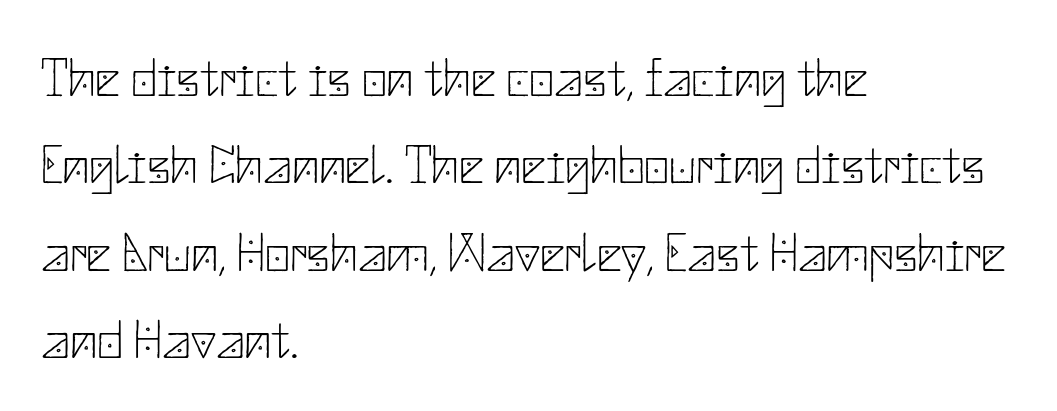
Does the type have serifs? No, each stem ends abruptly. Glyph-to-glyph distance matches everyday printed text. This rendering uses left alignment, leaving the right contour irregular. A typesetter would mark this as roman, not italic. Whoever set this chose a conventional vertical rhythm.
